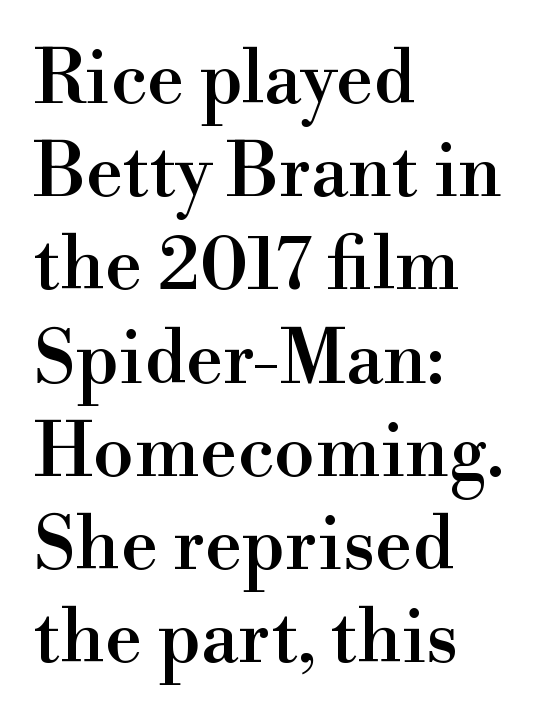
Q: Is the text italic (slanted)? A: No, it is upright.
Q: Is the typeface a serif or a sans-serif typeface? A: Serif.
Q: Is the text underlined? A: No.
Q: How is the paragraph aligned? A: Left-aligned.
Q: Is the spacing between letters normal or unusually wide? A: Normal.
Q: Is the spacing between lines tight, normal or loose? A: Normal.
Q: Width (condensed, normal, or wide)? A: Normal.
Q: Stroke contrast? A: High.
Q: x-height? A: Small.
Q: Monospaced? A: No.
